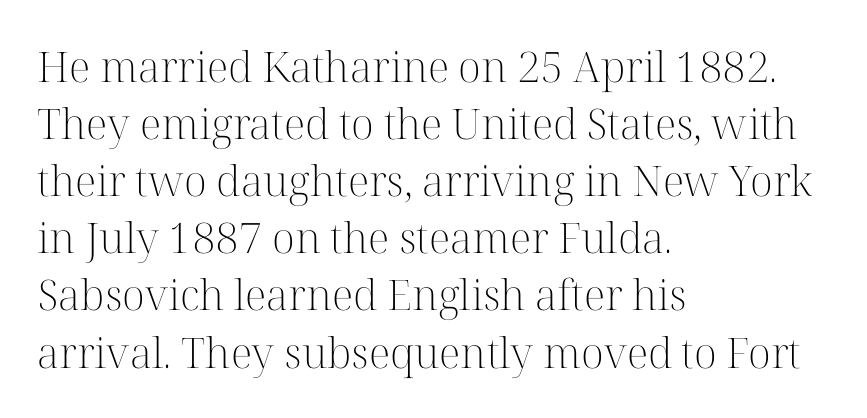
Examine the stroke ends and you'll spot serifs. Check the space under the baseline: it is left empty. This reads as an unemphasized weight, regular at the heaviest. Nobody touched the tracking dial on this one. These lines are rendered in a variable-pitch font. Layout note: lines flush left.
